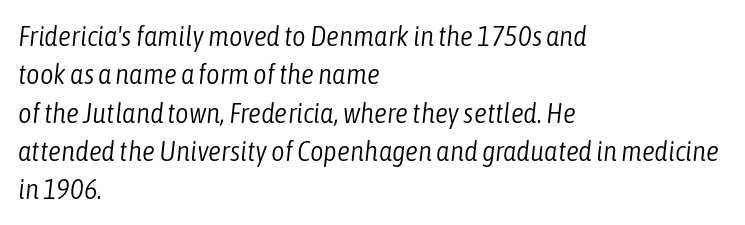
The zone under the glyphs is completely vacant. Baseline-to-baseline distance is the conventional proportion of letter height. Notice how the stems are inclined rather than vertical — that's the hallmark of italics. A light-to-regular cut is what we see here. Character widths vary here, with narrow letters taking less room than wide ones. Visually the block forms a straight wall on the left and a jagged coastline on the right.
